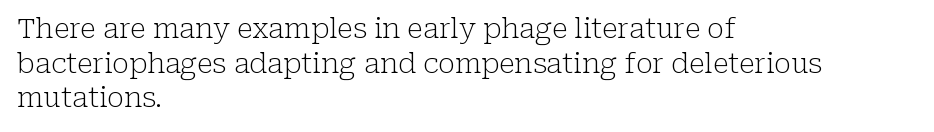
{"serif": "yes", "italic": "no", "bold": "no", "weight": "light", "width": "normal", "stroke_contrast": "low", "x_height": "medium", "monospaced": "no", "underline": "no", "align": "left", "line_spacing_ratio": 1.24, "letter_spacing": "normal", "letter_spacing_em": 0.0, "glyph_px": 28}
